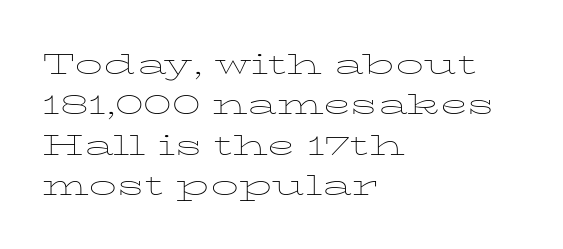
The image shows 28 px thin, wide serif type, upright; set left-aligned, normal line spacing (1.44x), normal letter spacing, not underlined; low stroke contrast and a medium x-height.
